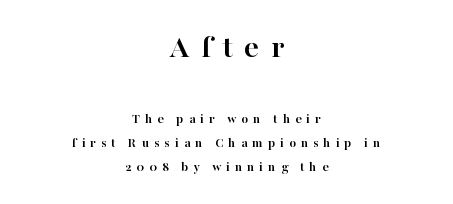
Style check: upright. Check the space under the baseline: it is left empty. The rendering uses natural spacing where letterforms have individual widths. What weight is shown? A full bold with thick strokes.
